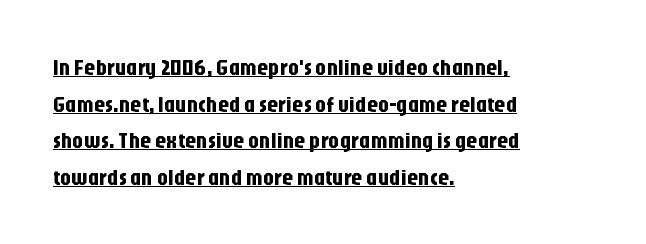
Regular leading. Is the letter spacing exaggerated? No — it looks like the ordinary default. The typesetter chose a ragged-right arrangement here. Ascenders rise straight up at ninety degrees.
